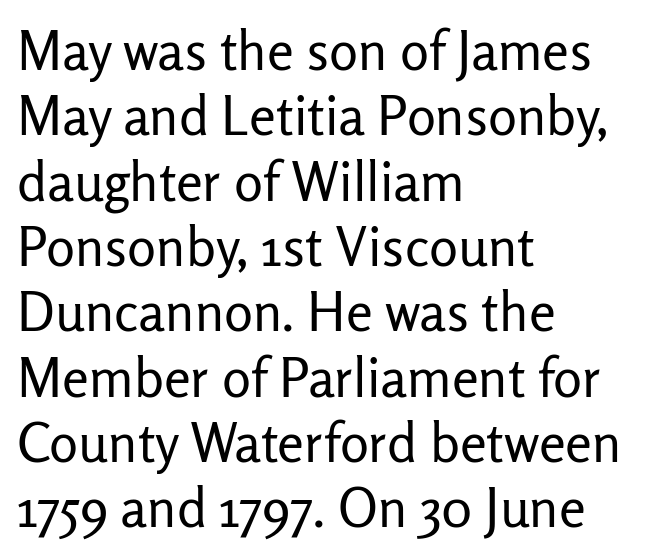
{"serif": "no", "italic": "no", "bold": "no", "weight": "regular", "width": "normal", "stroke_contrast": "low", "x_height": "medium", "monospaced": "no", "underline": "no", "align": "left", "line_spacing_ratio": 1.21, "letter_spacing": "normal", "letter_spacing_em": 0.0, "glyph_px": 54}
